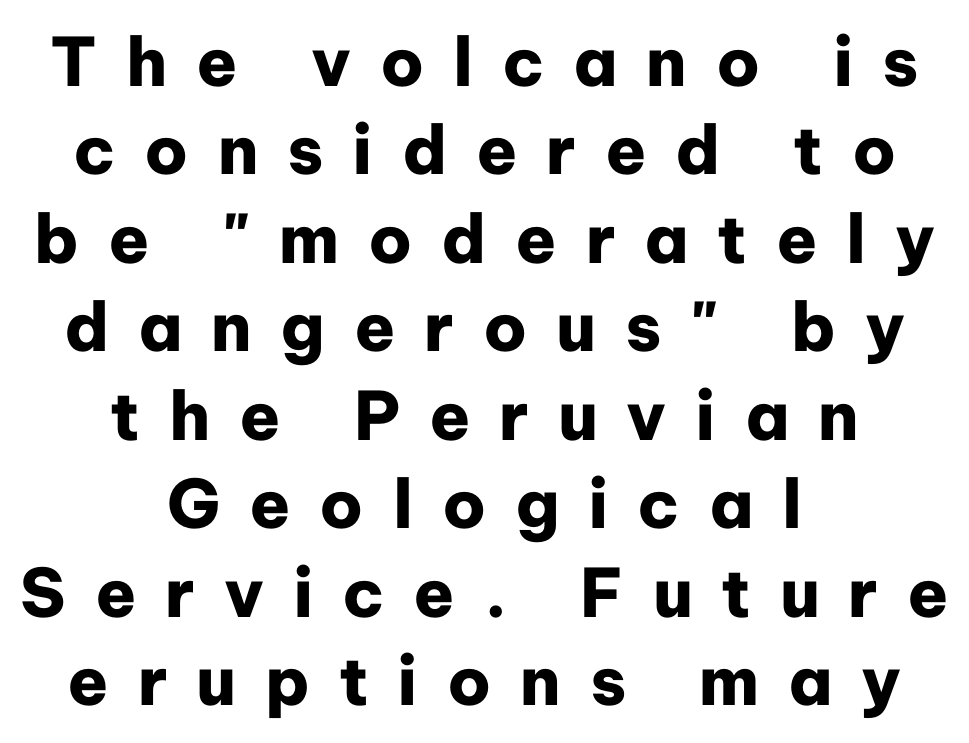
The image shows 67 px heavy sans-serif type, upright; set centered, normal line spacing (1.32x), unusually wide letter spacing (+0.43 em), not underlined; low stroke contrast and a medium x-height.
